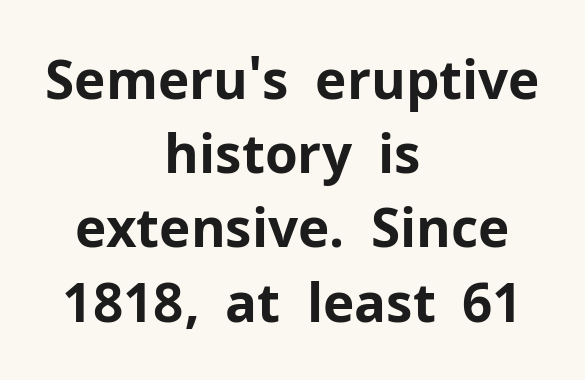
Q: Is the text bold? A: Yes.
Q: Is the text italic (slanted)? A: No, it is upright.
Q: Is the typeface a serif or a sans-serif typeface? A: Sans-serif.
Q: Is the text underlined? A: No.
Q: How is the paragraph aligned? A: Centered.
Q: Is the spacing between letters normal or unusually wide? A: Normal.
Q: Is the spacing between lines tight, normal or loose? A: Normal.
Q: Width (condensed, normal, or wide)? A: Normal.
Q: Stroke contrast? A: Low.
Q: x-height? A: Medium.
Q: Monospaced? A: No.
